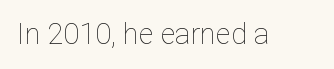
The image shows 29 px thin type, upright; set normal letter spacing, not underlined; low stroke contrast and a medium x-height.
